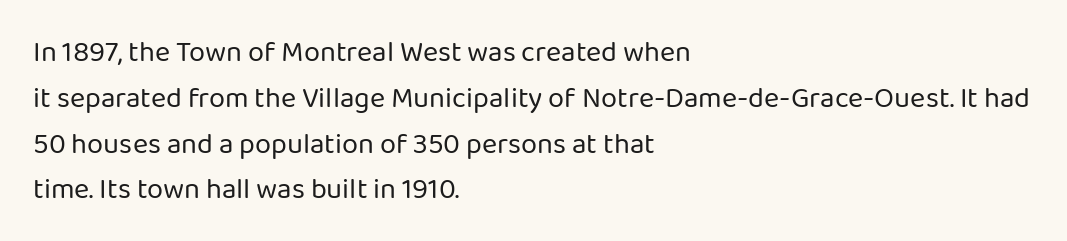
Observe the absence of serifs on each vertical stroke in this sample. Alignment: flush left. Descenders are the only things crossing below the line. This sample uses an upright cut, with every glyph sitting square on the baseline. Ink coverage per letter is moderate at most.
